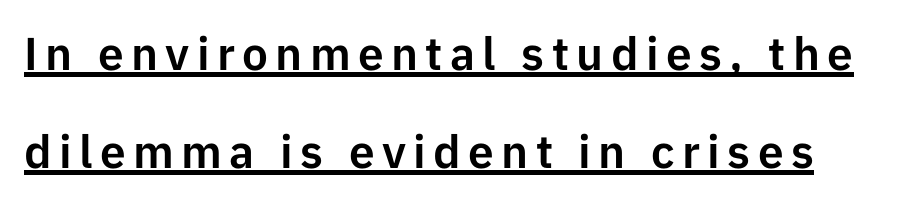
Q: Is the text italic (slanted)? A: No, it is upright.
Q: Is the typeface a serif or a sans-serif typeface? A: Sans-serif.
Q: Is the text underlined? A: Yes.
Q: Is the spacing between lines tight, normal or loose? A: Loose.
Q: Width (condensed, normal, or wide)? A: Normal.
Q: Stroke contrast? A: Low.
Q: x-height? A: Medium.
Q: Monospaced? A: No.
